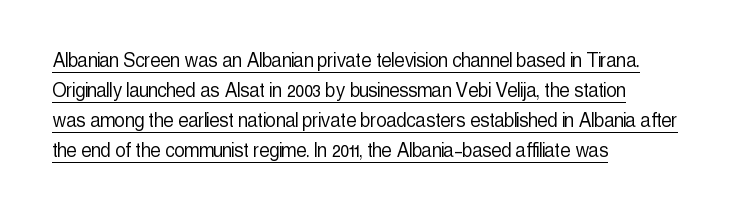
{"italic": "no", "bold": "no", "underline": "yes", "align": "left", "line_spacing": "normal", "line_spacing_ratio": 1.3, "letter_spacing": "normal", "letter_spacing_em": 0.0, "glyph_px": 23}
